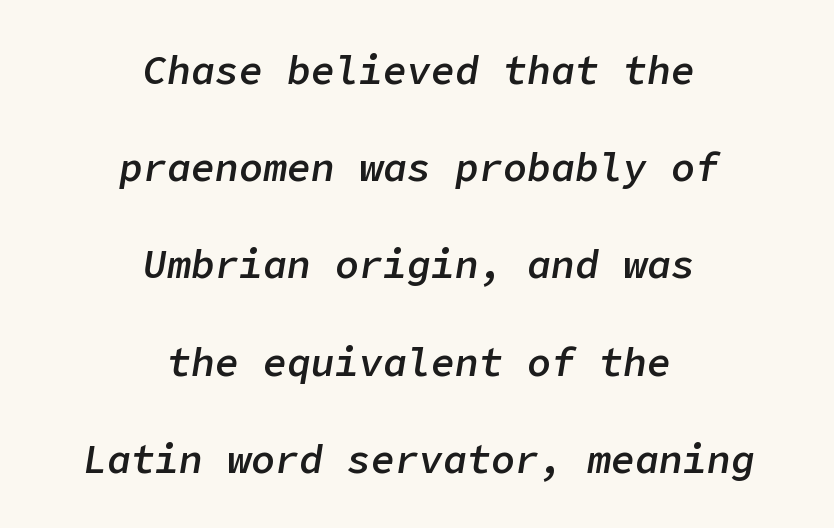
The paragraph has two soft edges and a firm central axis. The letters sit at their default tracking, neither squeezed nor spread. Rule under the text: the space is simply empty. Students, observe: this is what heavily led, spacious text looks like.
